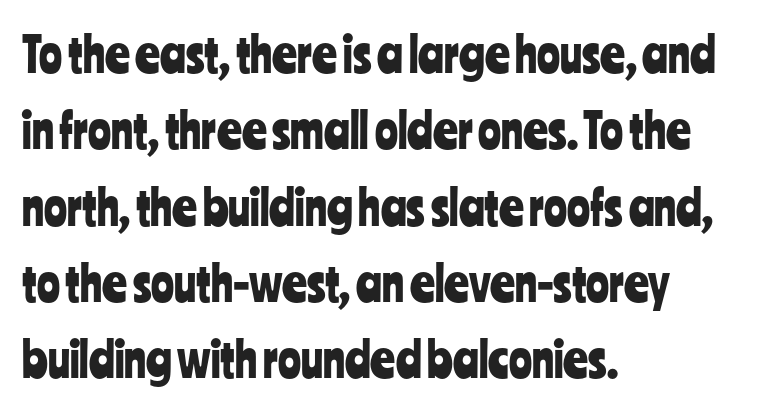
{"serif": "no", "italic": "no", "width": "condensed", "stroke_contrast": "low", "x_height": "medium", "monospaced": "no", "underline": "no", "align": "left", "line_spacing": "normal", "line_spacing_ratio": 1.59, "letter_spacing": "normal", "letter_spacing_em": 0.0, "glyph_px": 48}
